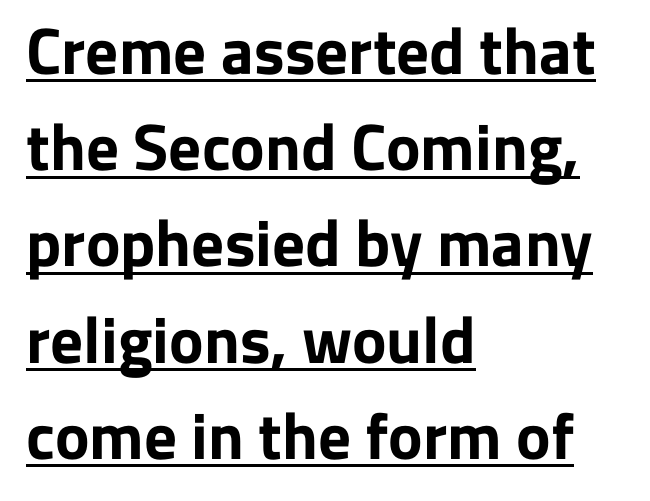
{"serif": "no", "italic": "no", "bold": "yes", "weight": "bold", "width": "normal", "stroke_contrast": "low", "x_height": "medium", "monospaced": "no", "underline": "yes", "align": "left", "line_spacing": "normal", "line_spacing_ratio": 1.48, "letter_spacing": "normal", "letter_spacing_em": 0.0, "glyph_px": 65}
